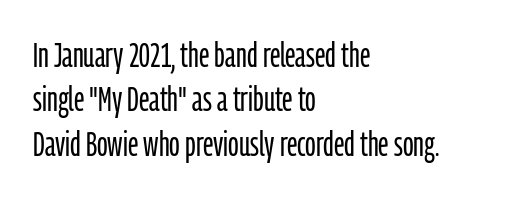
{"serif": "no", "italic": "no", "bold": "no", "weight": "light", "width": "condensed", "stroke_contrast": "low", "x_height": "medium", "monospaced": "no", "underline": "no", "align": "left", "line_spacing": "normal", "line_spacing_ratio": 1.27, "letter_spacing": "normal", "letter_spacing_em": 0.0, "glyph_px": 35}
